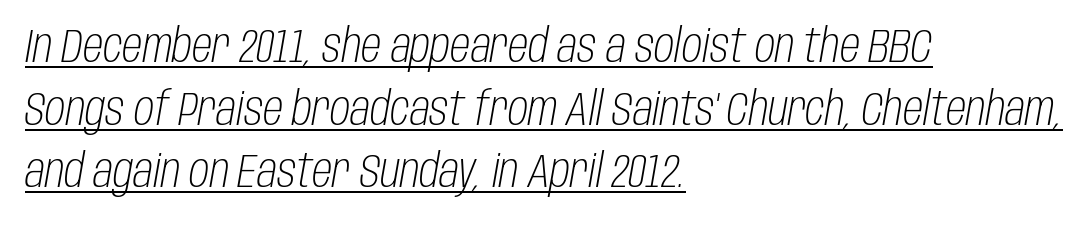
The image shows 46 px light, condensed type, italic (leaning right); set left-aligned, normal line spacing (1.36x), normal letter spacing, underlined; low stroke contrast and a large x-height.
